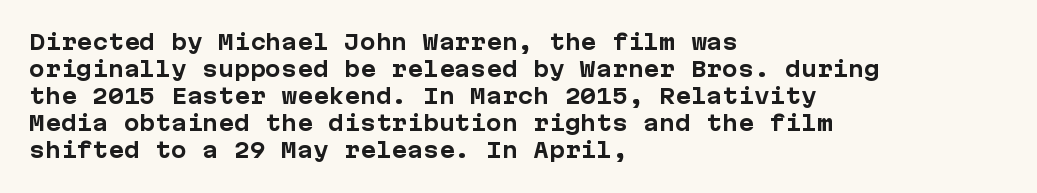
The image shows 21 px bold type, upright; set left-aligned, normal line spacing (1.29x), normal letter spacing, not underlined.
